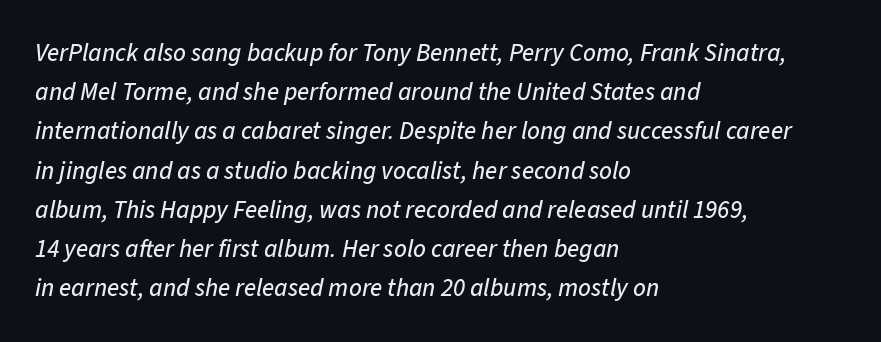
{"italic": "yes", "lean": "right", "slant_degrees": 11, "underline": "no", "align": "left", "line_spacing": "normal", "line_spacing_ratio": 1.57, "letter_spacing": "normal", "letter_spacing_em": 0.0, "glyph_px": 25}
